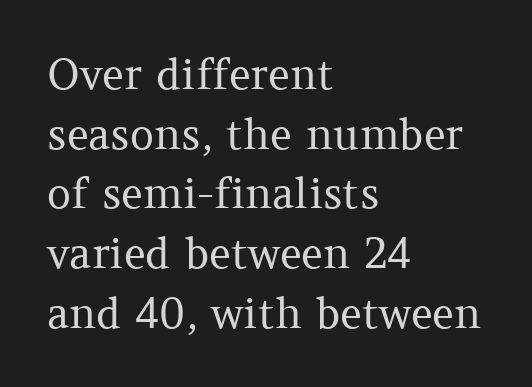
{"serif": "yes", "italic": "no", "bold": "no", "weight": "regular", "width": "normal", "stroke_contrast": "medium", "x_height": "medium", "monospaced": "no", "underline": "no", "align": "left", "line_spacing": "normal", "line_spacing_ratio": 1.42, "letter_spacing": "normal", "letter_spacing_em": 0.0, "glyph_px": 42}
